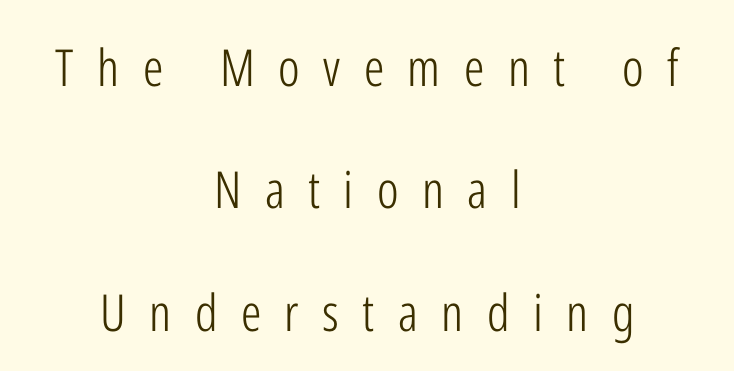
The whitespace from short lines is split evenly between both sides. Looks like regular typesetting: each glyph gets only the width it needs. Inter-character spacing is expanded well beyond the font's built-in metrics. Examine the stroke ends and you'll find no serifs. This sample trades compactness for vertical openness between lines.
